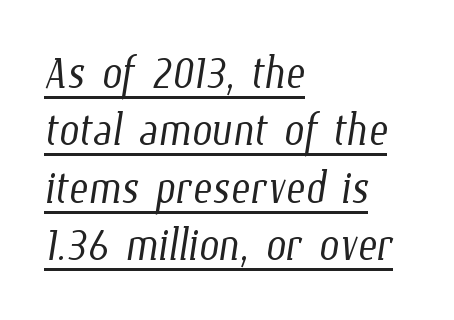
The image shows 58 px light, condensed type; set left-aligned, tight line spacing (0.99x), normal letter spacing, underlined; low stroke contrast and a medium x-height.
